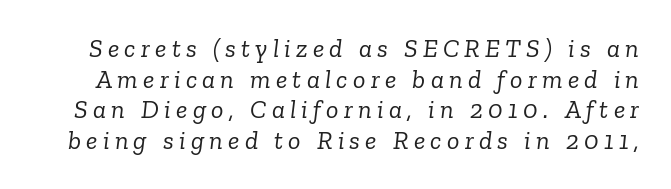
{"italic": "yes", "lean": "right", "slant_degrees": 6, "bold": "no", "underline": "no", "line_spacing_ratio": 1.18, "letter_spacing": "wide", "letter_spacing_em": 0.2, "glyph_px": 26}
